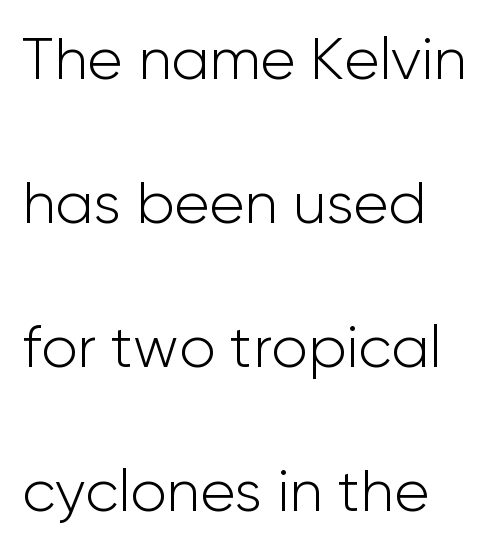
Q: Is the text bold? A: No.
Q: Is the text italic (slanted)? A: No, it is upright.
Q: Is the typeface a serif or a sans-serif typeface? A: Sans-serif.
Q: Is the text underlined? A: No.
Q: How is the paragraph aligned? A: Left-aligned.
Q: Is the spacing between letters normal or unusually wide? A: Normal.
Q: Is the spacing between lines tight, normal or loose? A: Loose.
Q: Width (condensed, normal, or wide)? A: Normal.
Q: Stroke contrast? A: Low.
Q: x-height? A: Medium.
Q: Monospaced? A: No.
